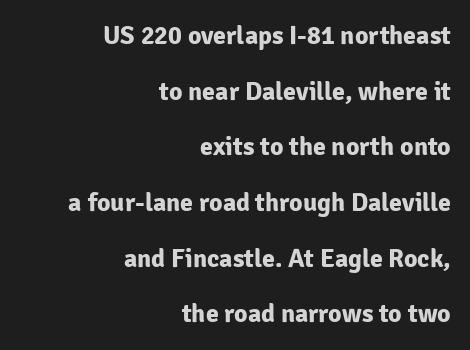
Airy leading. Horizontally, the lines are justified to the trailing edge only. Posture: straight, roman, zero tilt. You could call the tracking neutral — neither tight nor loose. Nobody drew a line under any word here.
